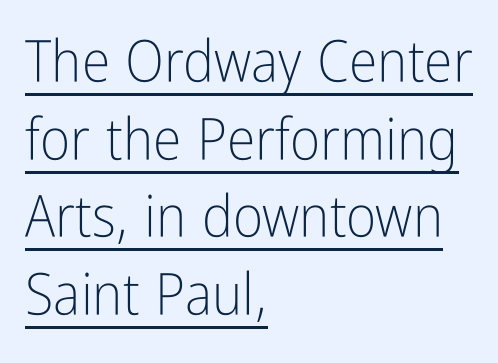
The image shows 58 px light, condensed sans-serif type, upright; set left-aligned, normal line spacing (1.34x), normal letter spacing, underlined; low stroke contrast and a medium x-height.
